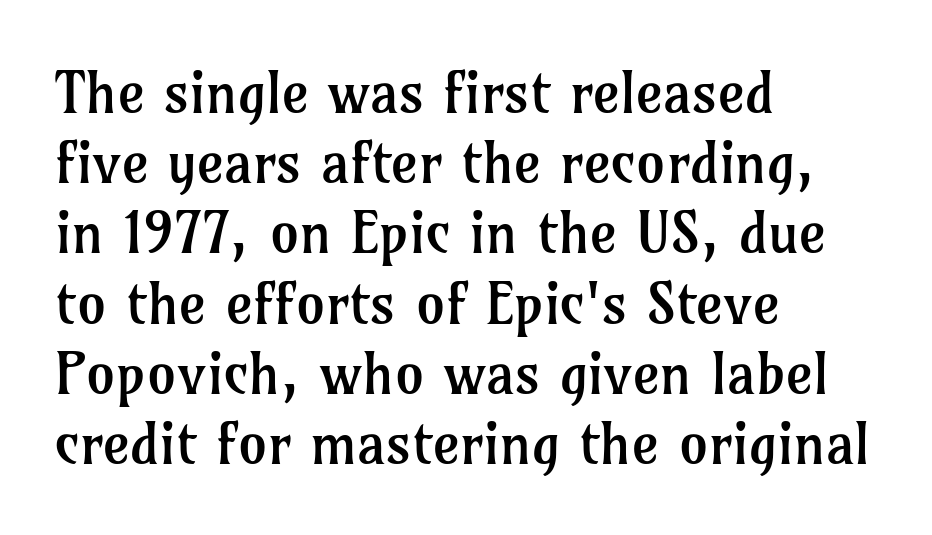
Q: Is the text bold? A: No.
Q: Is the text italic (slanted)? A: No, it is upright.
Q: Is the typeface a serif or a sans-serif typeface? A: Serif.
Q: Is the text underlined? A: No.
Q: How is the paragraph aligned? A: Left-aligned.
Q: Is the spacing between letters normal or unusually wide? A: Normal.
Q: Width (condensed, normal, or wide)? A: Normal.
Q: Stroke contrast? A: Low.
Q: x-height? A: Medium.
Q: Monospaced? A: No.
